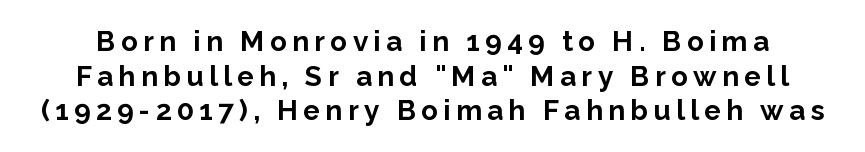
{"serif": "no", "italic": "no", "bold": "yes", "weight": "bold", "width": "normal", "stroke_contrast": "low", "x_height": "medium", "monospaced": "no", "underline": "no", "line_spacing_ratio": 1.24, "glyph_px": 28}
